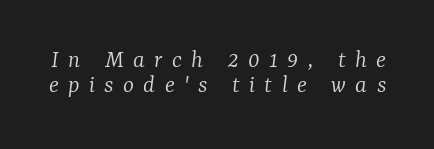
{"italic": "yes", "lean": "right", "slant_degrees": 7, "bold": "no", "underline": "no", "line_spacing": "tight", "line_spacing_ratio": 0.98, "letter_spacing": "wide", "letter_spacing_em": 0.36, "glyph_px": 26}
